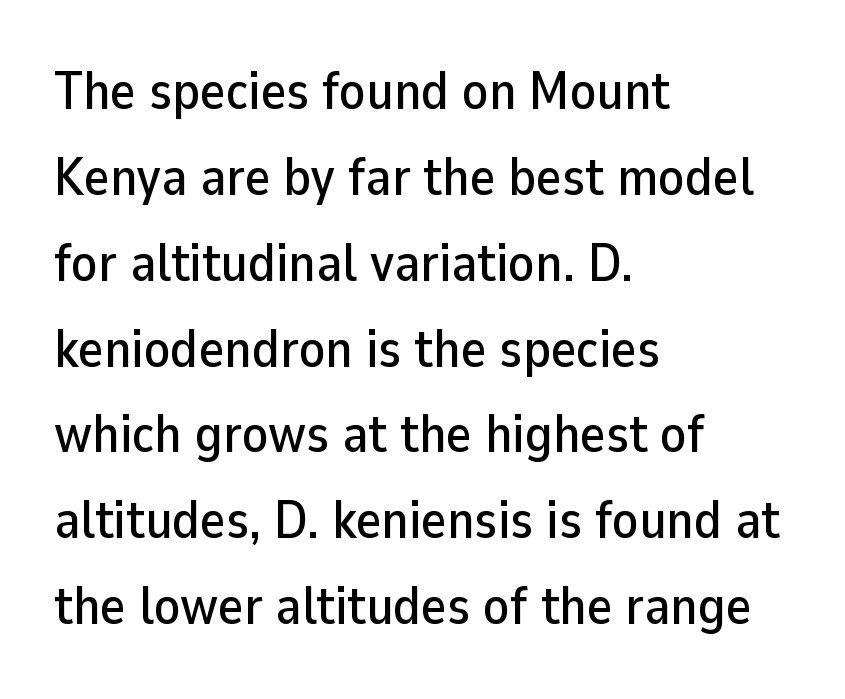
The image shows 54 px sans-serif type, upright; set left-aligned, normal line spacing (1.59x), normal letter spacing, not underlined; low stroke contrast and a medium x-height.
